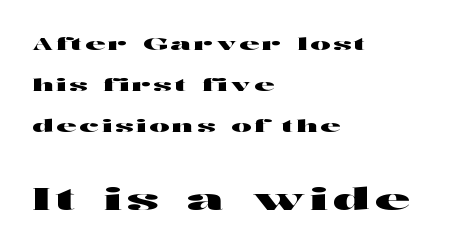
{"serif": "no", "italic": "no", "width": "wide", "stroke_contrast": "high", "x_height": "medium", "monospaced": "no", "underline": "no", "align": "left", "line_spacing": "loose", "line_spacing_ratio": 2.4, "larger_block": "second", "size_ratio": 1.76, "glyph_px": 30}
